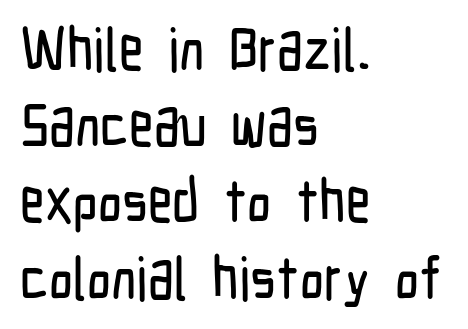
The image shows 60 px condensed sans-serif type, upright; set left-aligned, normal line spacing (1.27x), normal letter spacing, not underlined; low stroke contrast and a medium x-height.
